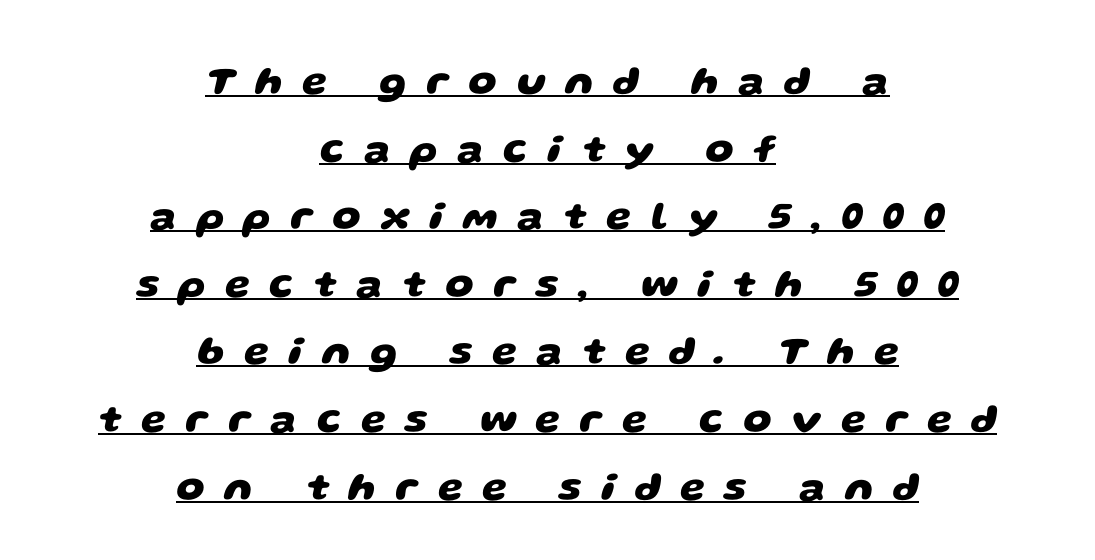
The image shows 40 px heavy, wide sans-serif type; set centered, normal line spacing (1.69x), unusually wide letter spacing (+0.49 em), underlined; low stroke contrast and a large x-height.
